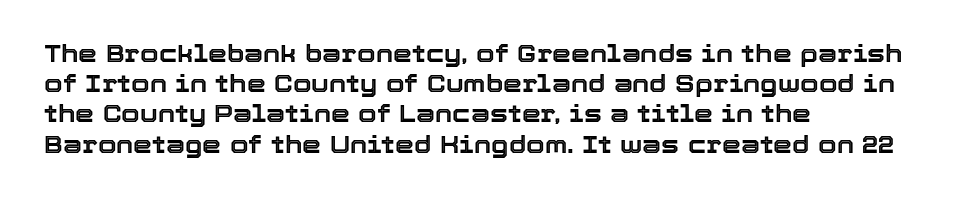
Leading: standard. Ascenders rise straight up at ninety degrees. The text block is weighted toward the left margin, trailing off unevenly rightward. Default kerning and tracking; the words read as compact shapes. Underlining? Definitely not there.
